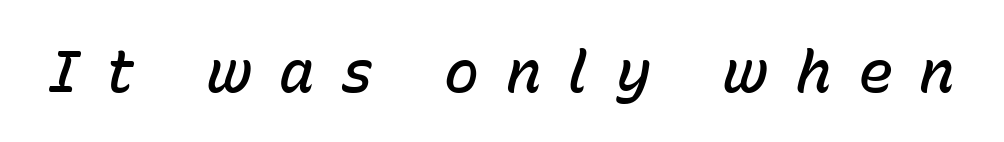
Spacing verdict: proportional, widths tailored to each character. The passage shown is not underscored anywhere. The glyphs have the mass of a demibold cut, below bold. Does the lettering tilt? It does — this is italic.
